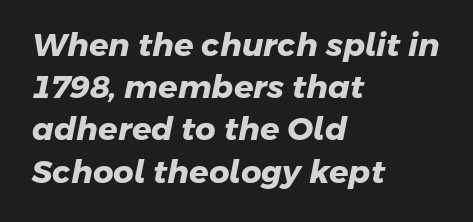
{"serif": "no", "bold": "yes", "weight": "heavy", "width": "normal", "stroke_contrast": "low", "x_height": "medium", "monospaced": "no", "underline": "no", "align": "left", "line_spacing": "normal", "line_spacing_ratio": 1.32, "letter_spacing": "normal", "letter_spacing_em": 0.0, "glyph_px": 32}
